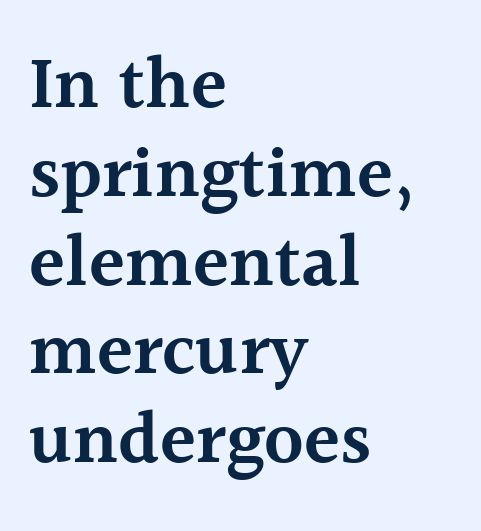
{"serif": "yes", "italic": "no", "bold": "semi", "weight": "semibold", "width": "normal", "x_height": "medium", "monospaced": "no", "underline": "no", "align": "left", "line_spacing_ratio": 1.2, "letter_spacing": "normal", "letter_spacing_em": 0.0, "glyph_px": 74}
